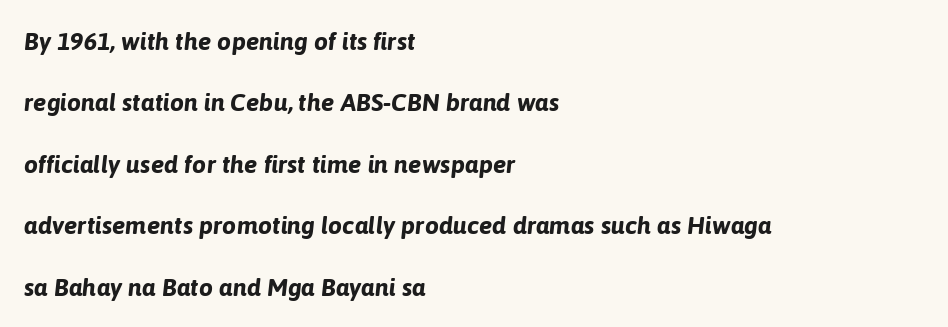
Q: Is the text bold? A: Yes.
Q: Is the text italic (slanted)? A: Yes, it leans right by about 6 degrees.
Q: Is the text underlined? A: No.
Q: How is the paragraph aligned? A: Left-aligned.
Q: Is the spacing between letters normal or unusually wide? A: Normal.
Q: Is the spacing between lines tight, normal or loose? A: Loose.
